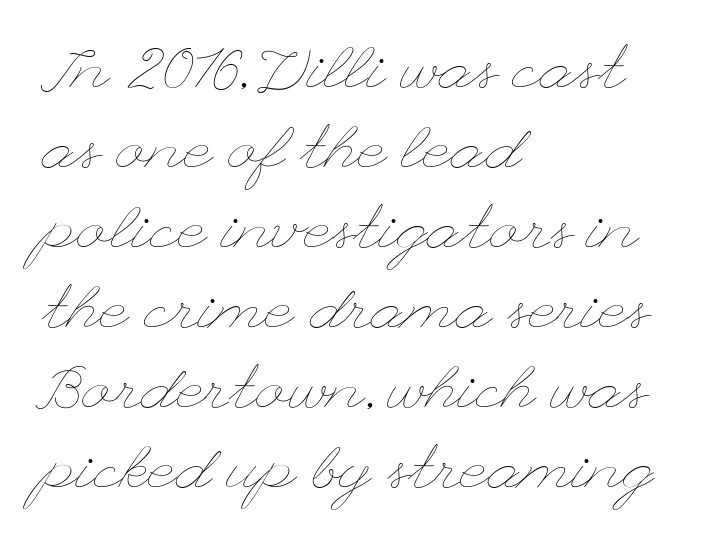
{"bold": "no", "weight": "thin", "width": "wide", "stroke_contrast": "low", "x_height": "small", "underline": "no", "align": "left", "line_spacing": "normal", "line_spacing_ratio": 1.31, "letter_spacing": "normal", "letter_spacing_em": 0.0, "glyph_px": 61}
